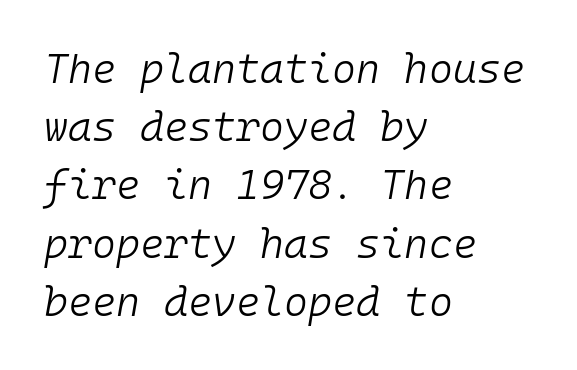
{"italic": "yes", "lean": "right", "slant_degrees": 10, "bold": "no", "weight": "light", "width": "normal", "stroke_contrast": "low", "x_height": "medium", "monospaced": "yes", "underline": "no", "align": "left", "line_spacing": "normal", "line_spacing_ratio": 1.42, "letter_spacing": "normal", "letter_spacing_em": 0.0, "glyph_px": 41}
